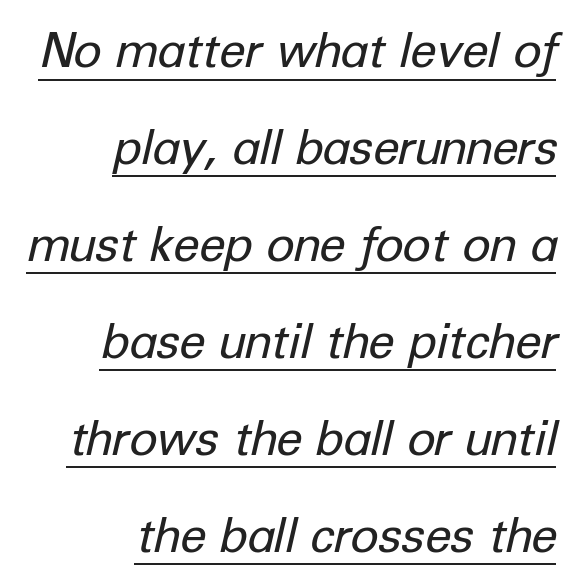
Does a line run under the words? Yes, clearly. Think of a printed novel: that variable character pitch is what you see here. This is oblique type, the kind used for emphasis or titles. The letterforms sit at book weight or below. The leading is generous, giving the passage an open texture.
